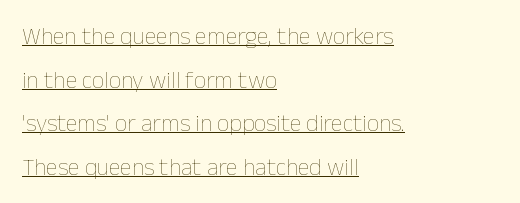
Q: Is the text bold? A: No.
Q: Is the text italic (slanted)? A: No, it is upright.
Q: Is the text underlined? A: Yes.
Q: How is the paragraph aligned? A: Left-aligned.
Q: Is the spacing between letters normal or unusually wide? A: Normal.
